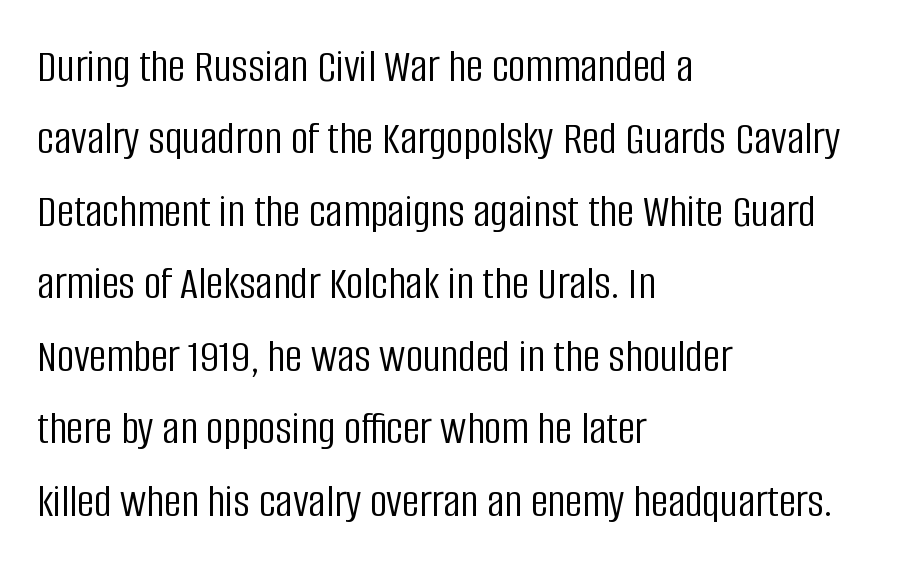
A classic flush-left, rag-right setting is used for this passage. The typeface has the unassuming heft of standard copy or less. The axis of the letterforms is exactly vertical. I'd call this a sans setting — the letters go barefoot. Interline gaps are of average width in this sample.
